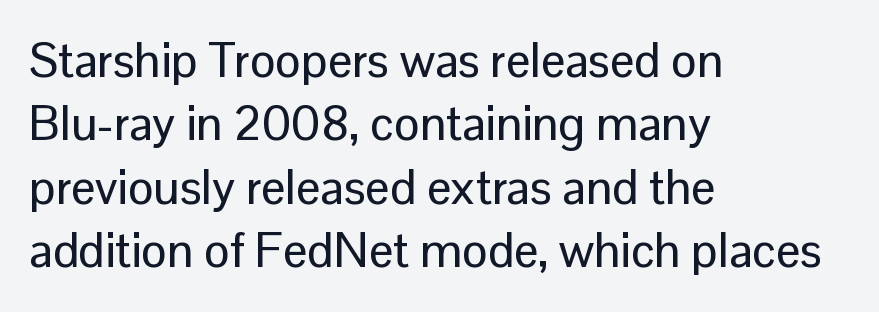
The passage shown is typed in a proportional face where columns would drift. Each new line begins a customary step beneath the previous one. Bare-footed words on every line. Look at the tracking — it's just the regular setting, nothing added. The font family rendered here belongs to the sans-serif group. Every stem runs plumb, perpendicular to the baseline.
